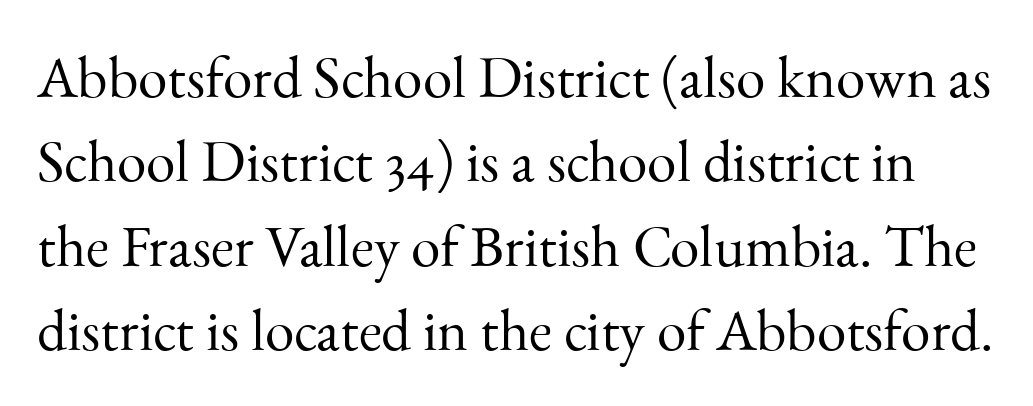
The image shows 59 px light serif type, upright; set normal line spacing (1.43x), normal letter spacing, not underlined; medium stroke contrast and a small x-height.
